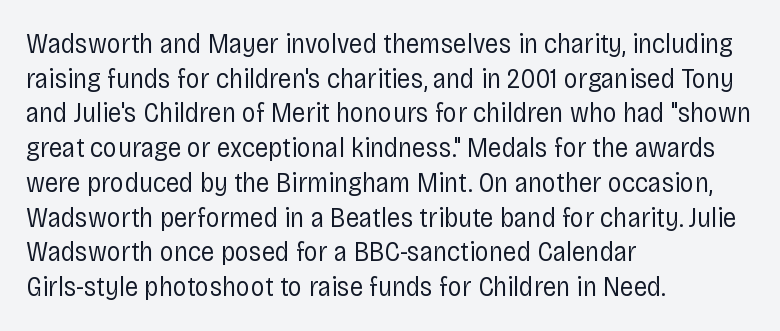
Q: Is the text bold? A: No.
Q: Is the text italic (slanted)? A: No, it is upright.
Q: Is the typeface a serif or a sans-serif typeface? A: Sans-serif.
Q: Is the text underlined? A: No.
Q: How is the paragraph aligned? A: Left-aligned.
Q: Is the spacing between letters normal or unusually wide? A: Normal.
Q: Width (condensed, normal, or wide)? A: Condensed.
Q: Stroke contrast? A: Low.
Q: x-height? A: Large.
Q: Monospaced? A: No.
